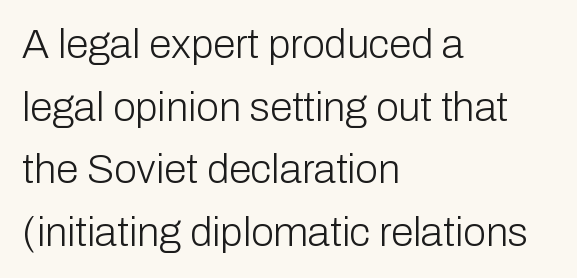
{"serif": "no", "italic": "no", "bold": "no", "weight": "light", "width": "normal", "stroke_contrast": "low", "x_height": "medium", "monospaced": "no", "underline": "no", "align": "left", "line_spacing": "normal", "line_spacing_ratio": 1.53, "letter_spacing": "normal", "letter_spacing_em": 0.0, "glyph_px": 41}
